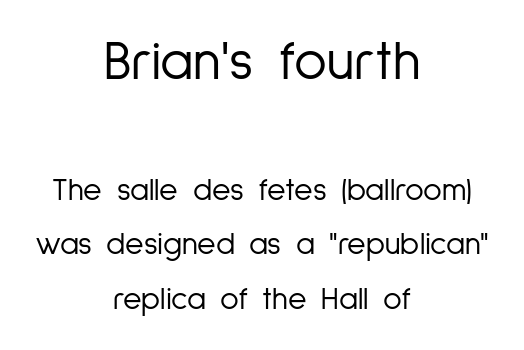
Q: Is the text bold? A: No.
Q: Is the text italic (slanted)? A: No, it is upright.
Q: Is the typeface a serif or a sans-serif typeface? A: Sans-serif.
Q: Is the text underlined? A: No.
Q: How is the paragraph aligned? A: Centered.
Q: Is the spacing between letters normal or unusually wide? A: Normal.
Q: Is the spacing between lines tight, normal or loose? A: Normal.
Q: Which block of text is set in a larger size, the first (top) or the second (bottom)? A: The first (top) one.
Q: Width (condensed, normal, or wide)? A: Condensed.
Q: Stroke contrast? A: Low.
Q: x-height? A: Medium.
Q: Monospaced? A: No.
